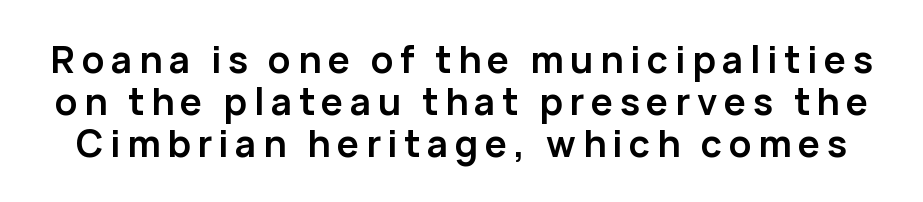
Q: Is the text bold? A: Yes.
Q: Is the text italic (slanted)? A: No, it is upright.
Q: Is the typeface a serif or a sans-serif typeface? A: Sans-serif.
Q: Is the text underlined? A: No.
Q: Is the spacing between lines tight, normal or loose? A: Tight.
Q: Width (condensed, normal, or wide)? A: Normal.
Q: Stroke contrast? A: Low.
Q: x-height? A: Medium.
Q: Monospaced? A: No.
